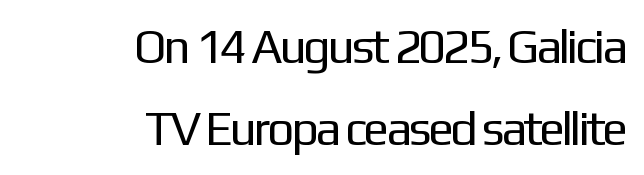
Descenders are the only things crossing below the line. This sample uses a sans-serif face. This sample has the flowing, uneven cadence of proportional lettering. In CSS terms this would be text-align: right. This reads as an unemphasized weight, regular at the heaviest.
